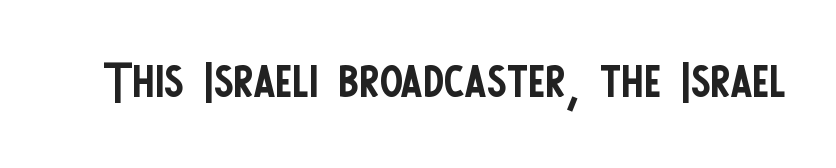
{"serif": "no", "italic": "no", "bold": "no", "weight": "regular", "width": "condensed", "stroke_contrast": "low", "x_height": "large", "monospaced": "no", "underline": "no", "letter_spacing": "normal", "letter_spacing_em": 0.0, "glyph_px": 70}
